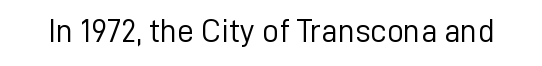
Q: Is the text bold? A: No.
Q: Is the text italic (slanted)? A: No, it is upright.
Q: Is the typeface a serif or a sans-serif typeface? A: Sans-serif.
Q: Is the text underlined? A: No.
Q: Is the spacing between letters normal or unusually wide? A: Normal.
Q: Width (condensed, normal, or wide)? A: Normal.
Q: Stroke contrast? A: Low.
Q: x-height? A: Medium.
Q: Monospaced? A: No.
